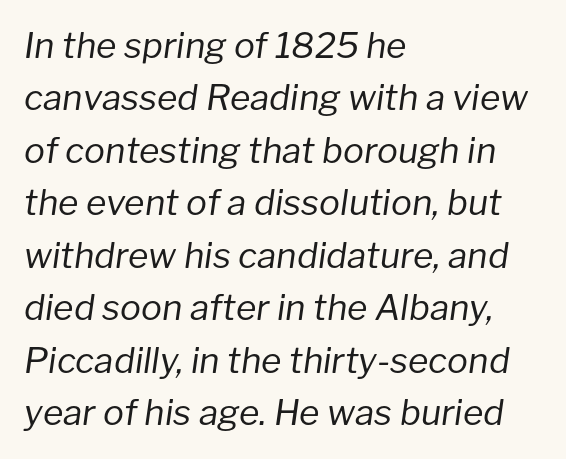
Q: Is the text bold? A: No.
Q: Is the text italic (slanted)? A: Yes, it leans right by about 8 degrees.
Q: Is the text underlined? A: No.
Q: How is the paragraph aligned? A: Left-aligned.
Q: Is the spacing between letters normal or unusually wide? A: Normal.
Q: Is the spacing between lines tight, normal or loose? A: Normal.
Q: Width (condensed, normal, or wide)? A: Normal.
Q: Stroke contrast? A: Low.
Q: x-height? A: Medium.
Q: Monospaced? A: No.
